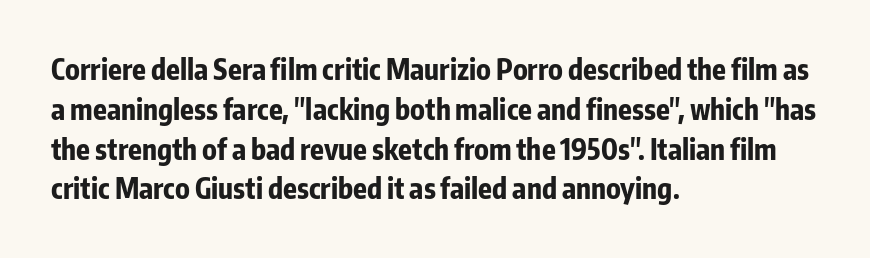
Q: Is the text bold? A: Yes.
Q: Is the text italic (slanted)? A: No, it is upright.
Q: Is the typeface a serif or a sans-serif typeface? A: Sans-serif.
Q: Is the text underlined? A: No.
Q: How is the paragraph aligned? A: Left-aligned.
Q: Is the spacing between letters normal or unusually wide? A: Normal.
Q: Is the spacing between lines tight, normal or loose? A: Normal.
Q: Width (condensed, normal, or wide)? A: Condensed.
Q: Stroke contrast? A: Low.
Q: x-height? A: Medium.
Q: Monospaced? A: No.
